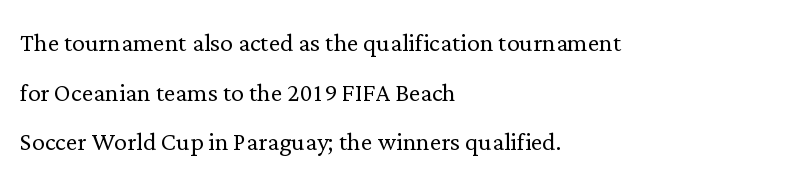
The image shows 32 px light serif type, upright; set left-aligned, normal line spacing (1.55x), normal letter spacing, not underlined; low stroke contrast and a medium x-height.
